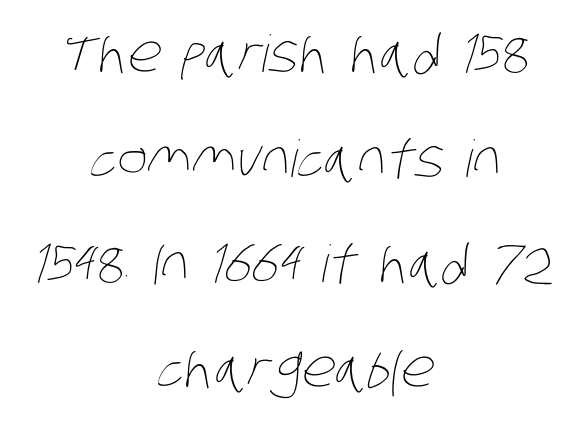
The image shows 51 px thin, condensed type; set centered, loose line spacing (2.06x), normal letter spacing, not underlined; low stroke contrast and a large x-height.
